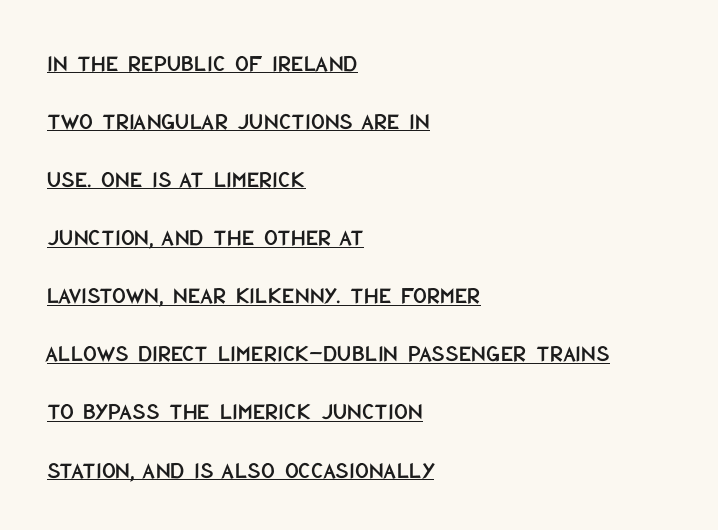
{"italic": "no", "underline": "yes", "align": "left", "line_spacing": "loose", "line_spacing_ratio": 2.42, "letter_spacing": "normal", "letter_spacing_em": 0.0, "glyph_px": 24}
